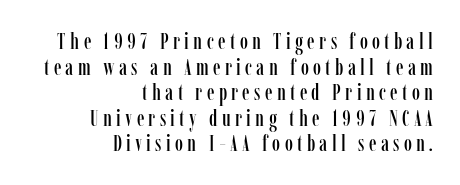
The text block is weighted toward the right margin, trailing off unevenly leftward. Italic? Not at all — the glyphs are vertical. The strip under each line holds only bare page. Interline gaps are noticeably narrow in this sample.
